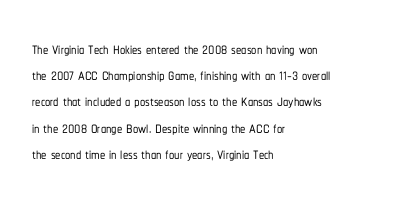
{"italic": "no", "underline": "no", "align": "left", "line_spacing": "normal", "line_spacing_ratio": 1.25, "letter_spacing": "normal", "letter_spacing_em": 0.0, "glyph_px": 21}
